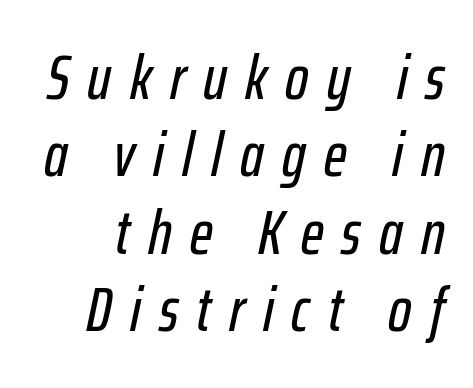
The image shows 62 px condensed type, italic (leaning right); set normal line spacing (1.25x), unusually wide letter spacing (+0.29 em), not underlined; low stroke contrast and a medium x-height.
